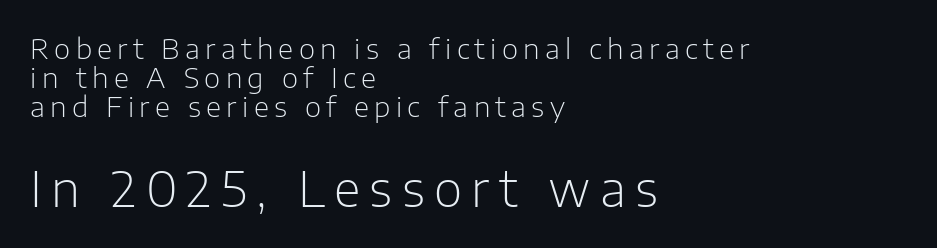
Q: Is the text bold? A: No.
Q: Is the text italic (slanted)? A: No, it is upright.
Q: Is the typeface a serif or a sans-serif typeface? A: Sans-serif.
Q: Is the text underlined? A: No.
Q: How is the paragraph aligned? A: Left-aligned.
Q: Is the spacing between lines tight, normal or loose? A: Tight.
Q: Which block of text is set in a larger size, the first (top) or the second (bottom)? A: The second (bottom) one.
Q: Width (condensed, normal, or wide)? A: Normal.
Q: Stroke contrast? A: Low.
Q: x-height? A: Medium.
Q: Monospaced? A: No.
